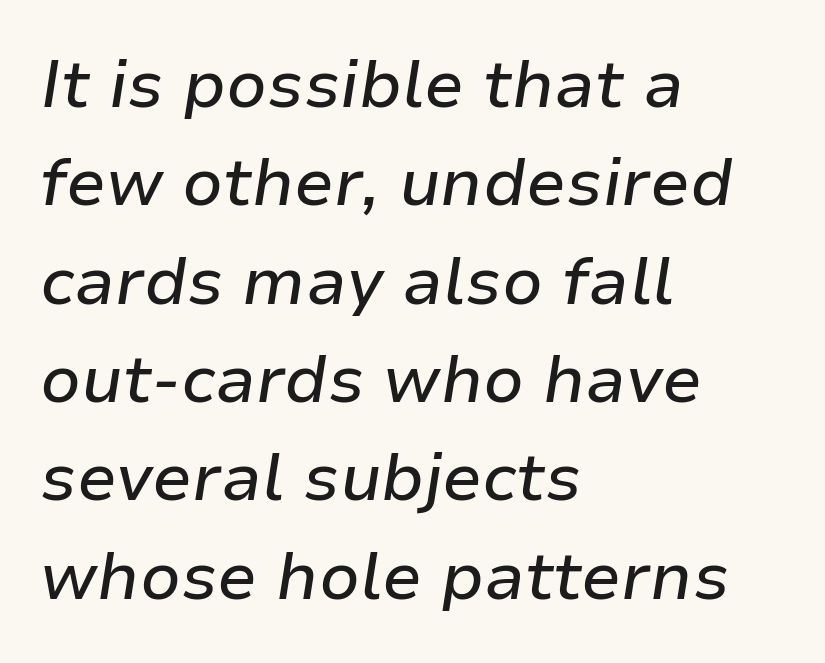
Q: Is the text italic (slanted)? A: Yes, it leans right by about 9 degrees.
Q: Is the text underlined? A: No.
Q: How is the paragraph aligned? A: Left-aligned.
Q: Is the spacing between letters normal or unusually wide? A: Normal.
Q: Is the spacing between lines tight, normal or loose? A: Normal.
Q: Width (condensed, normal, or wide)? A: Normal.
Q: Stroke contrast? A: Low.
Q: x-height? A: Medium.
Q: Monospaced? A: No.
